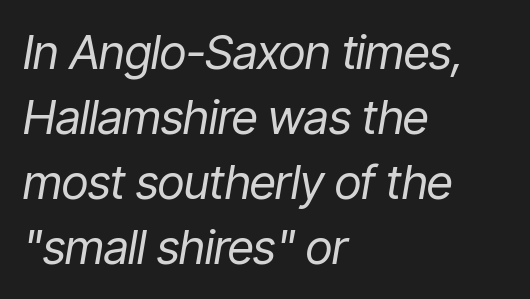
The image shows 47 px regular-weight, condensed type, italic (leaning right); set left-aligned, normal line spacing (1.38x), normal letter spacing, not underlined; low stroke contrast and a medium x-height.
